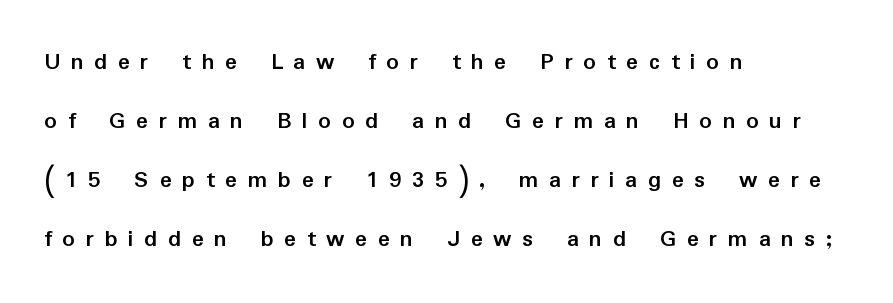
{"italic": "no", "bold": "yes", "underline": "no", "align": "left", "line_spacing": "loose", "line_spacing_ratio": 2.36, "letter_spacing": "wide", "letter_spacing_em": 0.42, "glyph_px": 25}
